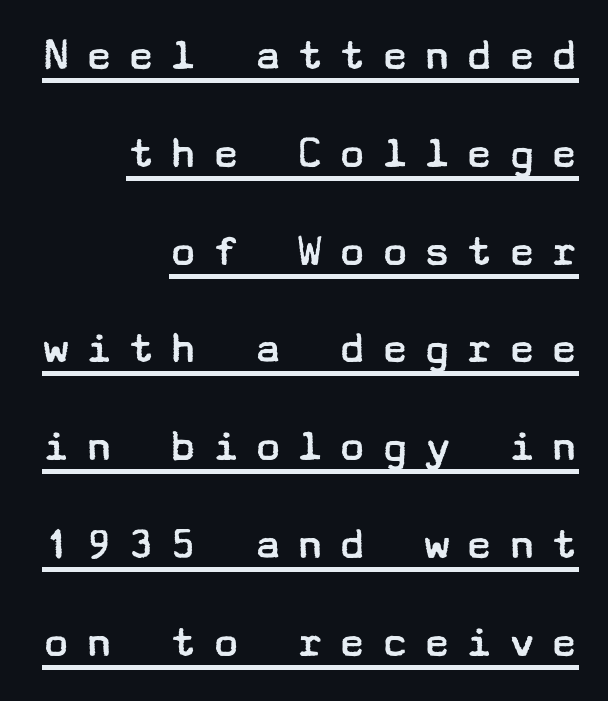
Q: Is the text bold? A: No.
Q: Is the text italic (slanted)? A: No, it is upright.
Q: Is the typeface a serif or a sans-serif typeface? A: Sans-serif.
Q: Is the text underlined? A: Yes.
Q: How is the paragraph aligned? A: Right-aligned.
Q: Is the spacing between letters normal or unusually wide? A: Unusually wide.
Q: Is the spacing between lines tight, normal or loose? A: Loose.
Q: Width (condensed, normal, or wide)? A: Wide.
Q: Stroke contrast? A: Low.
Q: x-height? A: Medium.
